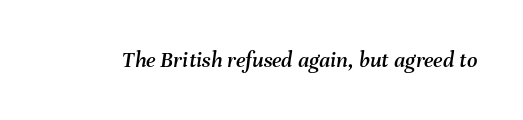
{"italic": "yes", "lean": "right", "slant_degrees": 8, "underline": "no", "letter_spacing": "normal", "letter_spacing_em": 0.0, "glyph_px": 23}
